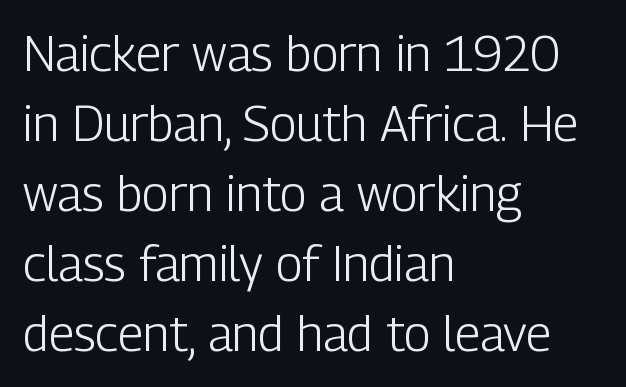
Q: Is the text bold? A: No.
Q: Is the text italic (slanted)? A: No, it is upright.
Q: Is the typeface a serif or a sans-serif typeface? A: Sans-serif.
Q: Is the text underlined? A: No.
Q: How is the paragraph aligned? A: Left-aligned.
Q: Is the spacing between letters normal or unusually wide? A: Normal.
Q: Is the spacing between lines tight, normal or loose? A: Normal.
Q: Width (condensed, normal, or wide)? A: Condensed.
Q: Stroke contrast? A: Low.
Q: x-height? A: Medium.
Q: Monospaced? A: No.
